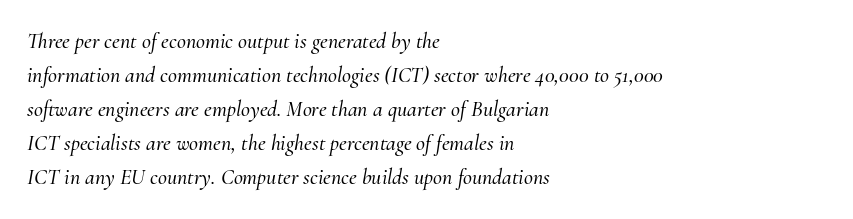
Q: Is the text italic (slanted)? A: Yes, it leans right by about 10 degrees.
Q: Is the text underlined? A: No.
Q: How is the paragraph aligned? A: Left-aligned.
Q: Is the spacing between letters normal or unusually wide? A: Normal.
Q: Is the spacing between lines tight, normal or loose? A: Normal.
